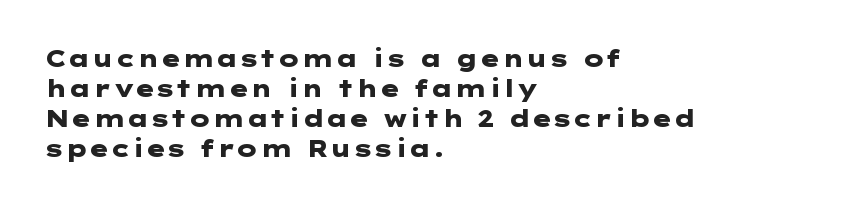
Designer's note — italics off, roman on. Clear beneath every line of the passage. Set as a true bold cut, around the 700 mark. How would I describe the line gaps? Plain and ordinary.
